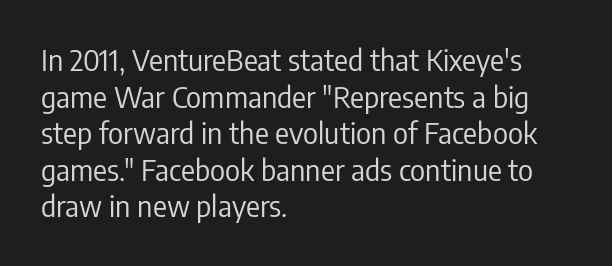
The image shows 29 px regular-weight, condensed sans-serif type, upright; set left-aligned, normal line spacing (1.26x), normal letter spacing, not underlined; low stroke contrast and a medium x-height.
